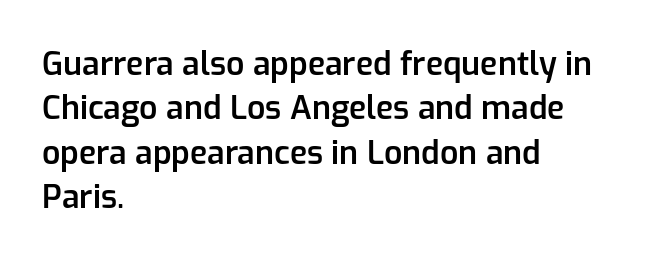
Q: Is the text bold? A: Semi-bold.
Q: Is the text italic (slanted)? A: No, it is upright.
Q: Is the typeface a serif or a sans-serif typeface? A: Sans-serif.
Q: Is the text underlined? A: No.
Q: How is the paragraph aligned? A: Left-aligned.
Q: Is the spacing between letters normal or unusually wide? A: Normal.
Q: Is the spacing between lines tight, normal or loose? A: Normal.
Q: Width (condensed, normal, or wide)? A: Normal.
Q: Stroke contrast? A: Low.
Q: x-height? A: Medium.
Q: Monospaced? A: No.
